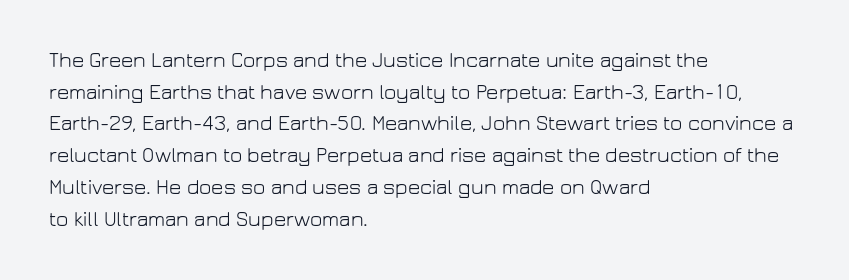
Style check: upright. Leftover space on each line is placed entirely after the last word. The rows are spaced the way most documents space them. The font is comparable to plain body text, perhaps lighter. Honestly, there is no underline to notice here at all. Nobody touched the tracking dial on this one.
